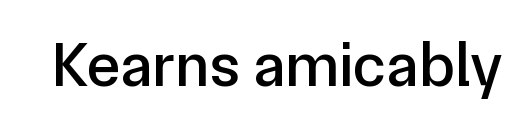
{"serif": "no", "italic": "no", "width": "normal", "stroke_contrast": "low", "x_height": "medium", "monospaced": "no", "underline": "no", "letter_spacing": "normal", "letter_spacing_em": 0.0, "glyph_px": 63}
